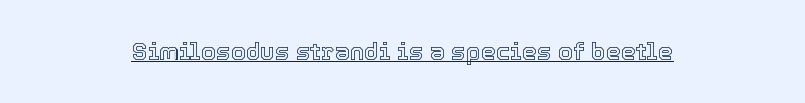
{"italic": "no", "underline": "yes", "align": "center", "letter_spacing": "normal", "letter_spacing_em": 0.0, "glyph_px": 24}
